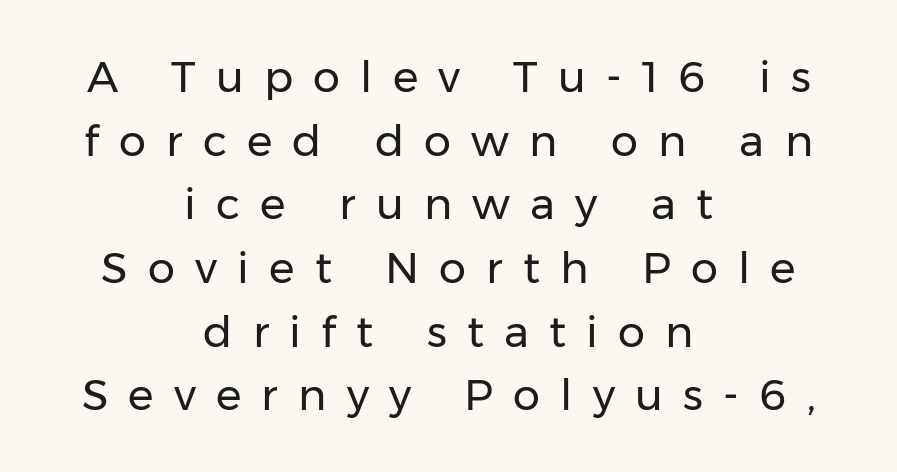
These lines are rendered in a variable-pitch font. Line spacing here is normal. The weight would be labelled regular, book, light, or lighter still. This is sans-serif lettering, the kind often seen on screens and signage.
